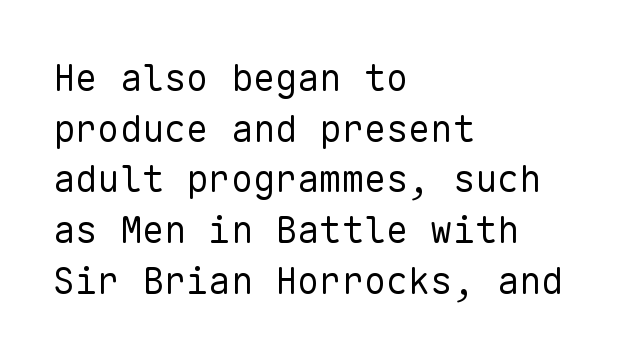
Q: Is the text bold? A: No.
Q: Is the text italic (slanted)? A: No, it is upright.
Q: Is the typeface a serif or a sans-serif typeface? A: Sans-serif.
Q: Is the text underlined? A: No.
Q: How is the paragraph aligned? A: Left-aligned.
Q: Is the spacing between letters normal or unusually wide? A: Normal.
Q: Is the spacing between lines tight, normal or loose? A: Normal.
Q: Width (condensed, normal, or wide)? A: Normal.
Q: Stroke contrast? A: Low.
Q: x-height? A: Medium.
Q: Monospaced? A: Yes.
